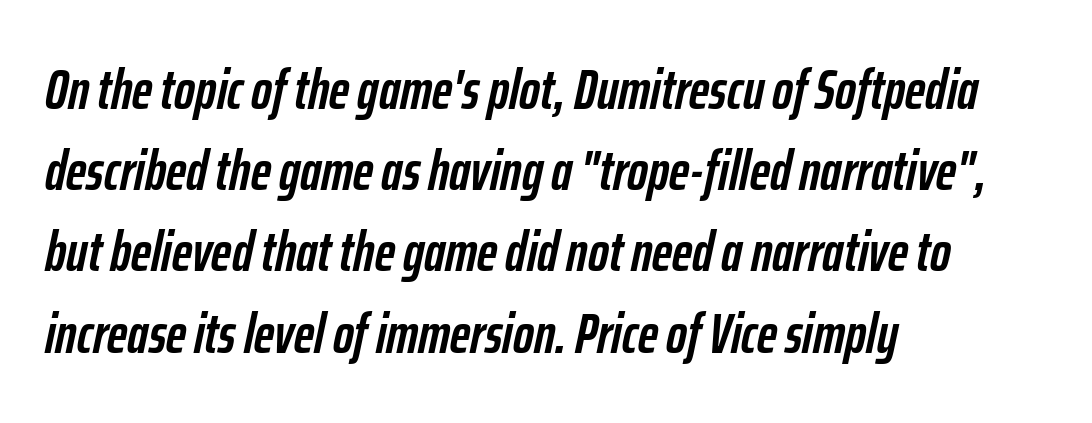
The image shows 56 px semibold, condensed type, italic (leaning right); set left-aligned, normal line spacing (1.45x), normal letter spacing, not underlined; low stroke contrast and a medium x-height.
